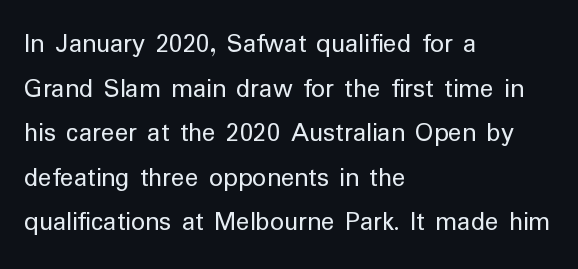
{"serif": "no", "italic": "no", "bold": "no", "weight": "regular", "width": "normal", "stroke_contrast": "low", "x_height": "medium", "monospaced": "no", "underline": "no", "align": "left", "line_spacing": "normal", "line_spacing_ratio": 1.59, "letter_spacing": "normal", "letter_spacing_em": 0.0, "glyph_px": 28}
